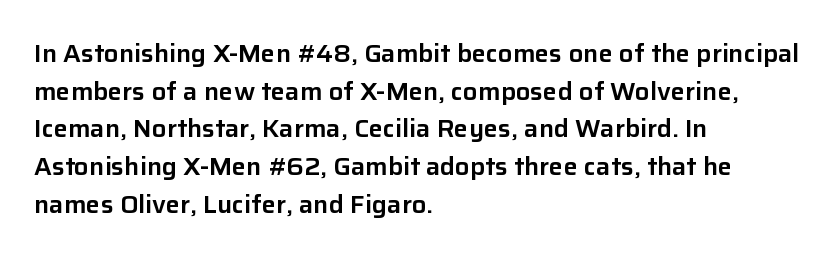
Students, observe: this is what conventionally led text looks like. When letters stand straight like this, we call the style roman or upright. Horizontally, the lines are justified to the leading edge only. The type is set solid horizontally, with unmodified tracking. The baseline area is clear.
